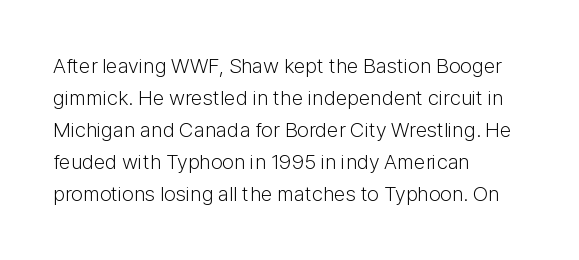
The image shows 21 px text type, upright; set left-aligned, normal line spacing (1.52x), normal letter spacing, not underlined.
